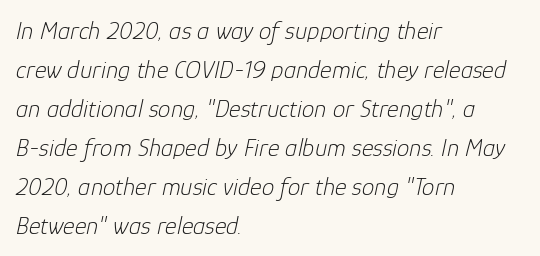
Q: Is the text bold? A: No.
Q: Is the text italic (slanted)? A: Yes, it leans right by about 12 degrees.
Q: Is the text underlined? A: No.
Q: How is the paragraph aligned? A: Left-aligned.
Q: Is the spacing between letters normal or unusually wide? A: Normal.
Q: Is the spacing between lines tight, normal or loose? A: Normal.
